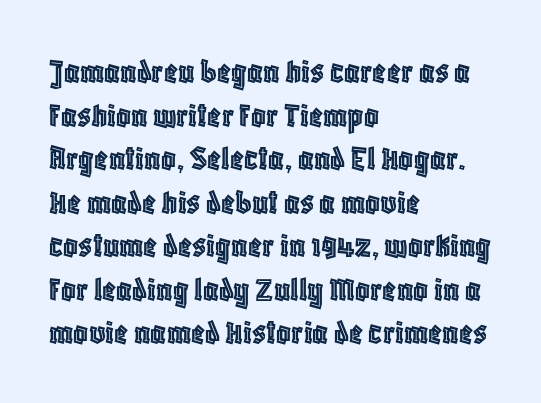
The image shows 36 px condensed type, upright; set left-aligned, line spacing 1.21x, normal letter spacing, not underlined; a large x-height.
